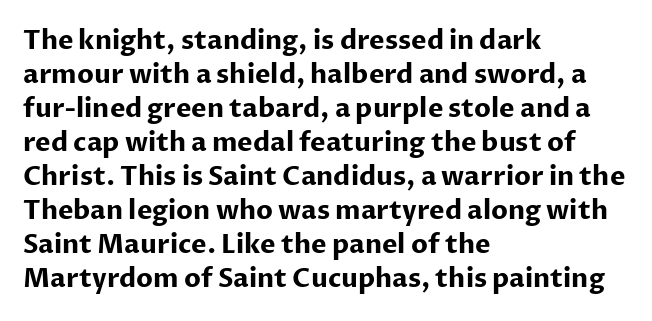
Typeset ragged right — the left edge is the straight one. Words float on clear page, feet unadorned. Vertically, the passage feels balanced, rows spaced as you'd expect. This sample uses plain, unmodified letter spacing. Summary of weight: heavy, a full bold. Characters remain perfectly vertical along every line.
